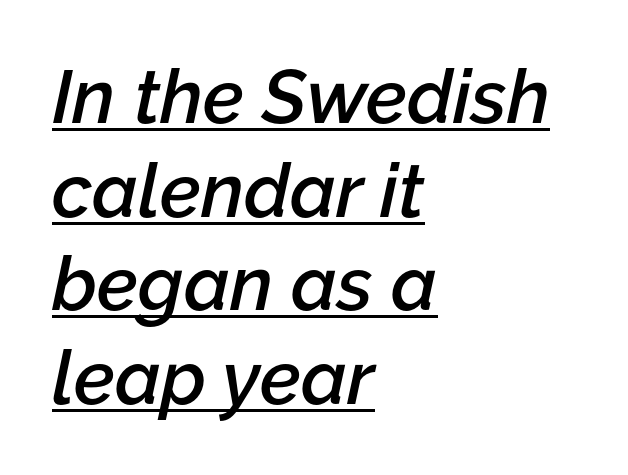
Q: Is the text bold? A: Semi-bold.
Q: Is the text italic (slanted)? A: Yes, it leans right by about 12 degrees.
Q: Is the text underlined? A: Yes.
Q: How is the paragraph aligned? A: Left-aligned.
Q: Is the spacing between letters normal or unusually wide? A: Normal.
Q: Is the spacing between lines tight, normal or loose? A: Normal.
Q: Width (condensed, normal, or wide)? A: Normal.
Q: Stroke contrast? A: Low.
Q: x-height? A: Medium.
Q: Monospaced? A: No.
